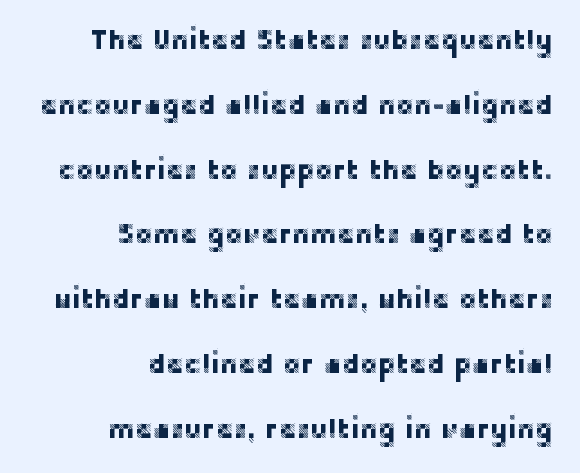
{"italic": "no", "underline": "no", "align": "right", "line_spacing": "loose", "line_spacing_ratio": 2.4, "letter_spacing": "normal", "letter_spacing_em": 0.0, "glyph_px": 27}
